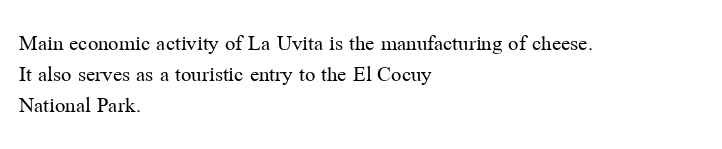
Q: Is the text bold? A: No.
Q: Is the text italic (slanted)? A: No, it is upright.
Q: Is the text underlined? A: No.
Q: How is the paragraph aligned? A: Left-aligned.
Q: Is the spacing between letters normal or unusually wide? A: Normal.
Q: Is the spacing between lines tight, normal or loose? A: Normal.
